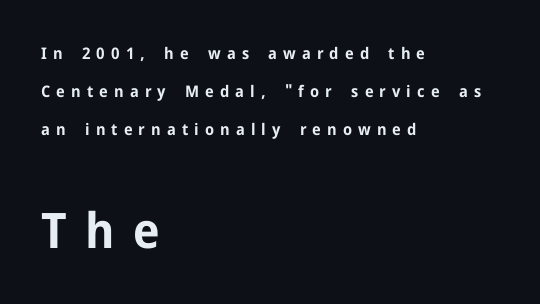
The image shows 49 px bold sans-serif type, upright; set left-aligned, loose line spacing (2.39x), unusually wide letter spacing (+0.38 em), not underlined; the second (bottom) block is 3.06x larger; low stroke contrast and a medium x-height.
